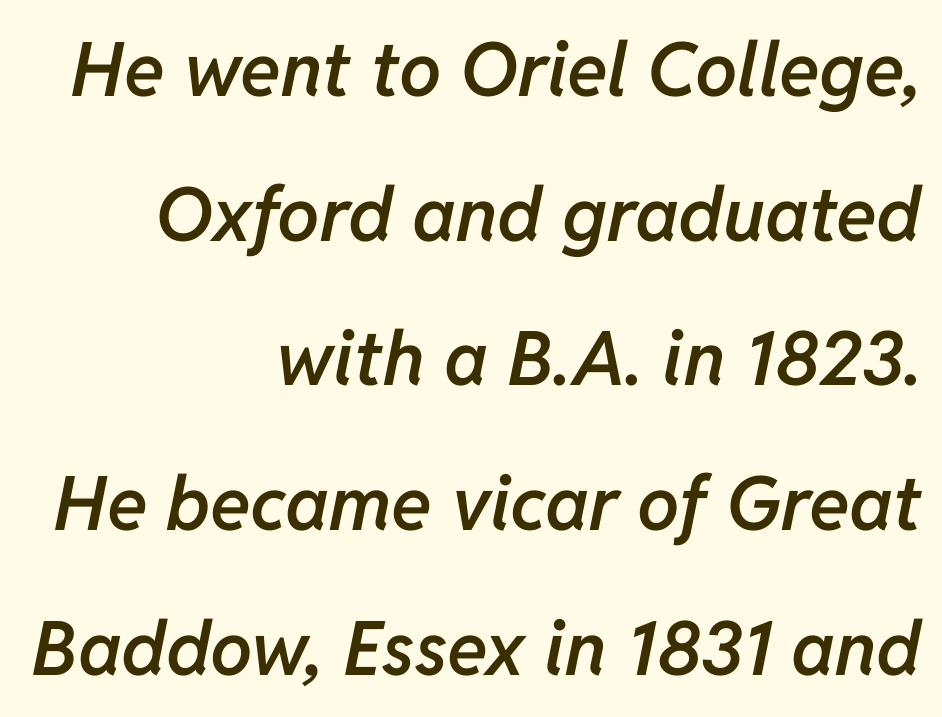
Q: Is the text bold? A: Semi-bold.
Q: Is the text italic (slanted)? A: Yes, it leans right by about 11 degrees.
Q: Is the text underlined? A: No.
Q: How is the paragraph aligned? A: Right-aligned.
Q: Is the spacing between letters normal or unusually wide? A: Normal.
Q: Is the spacing between lines tight, normal or loose? A: Loose.
Q: Width (condensed, normal, or wide)? A: Normal.
Q: Stroke contrast? A: Low.
Q: x-height? A: Medium.
Q: Monospaced? A: No.
